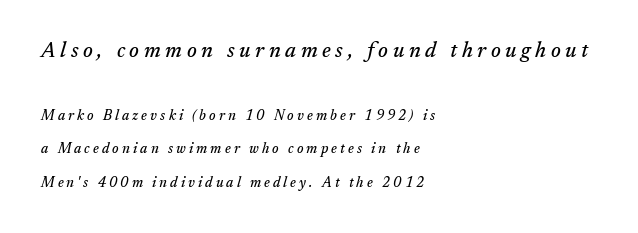
Q: Is the text italic (slanted)? A: Yes, it leans right by about 17 degrees.
Q: Is the text underlined? A: No.
Q: How is the paragraph aligned? A: Left-aligned.
Q: Is the spacing between letters normal or unusually wide? A: Unusually wide.
Q: Is the spacing between lines tight, normal or loose? A: Loose.
Q: Which block of text is set in a larger size, the first (top) or the second (bottom)? A: The first (top) one.
